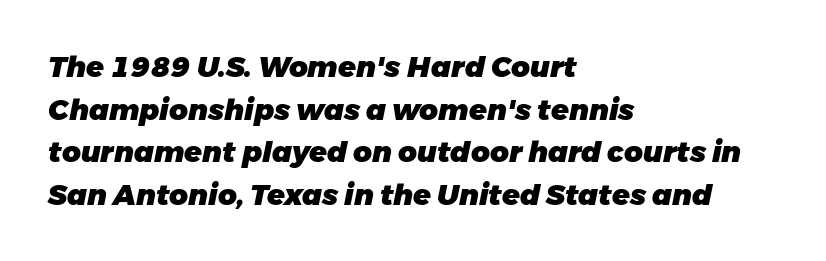
No extra tracking has been applied to these lines. Every letter is thick-stroked: bold, no question. The paragraph shown leans on its left margin. Italic: yes, the glyphs are oblique. Note the varied advance widths — an 'i' is clearly narrower than an 'm'. Letters rest on an invisible, unmarked baseline.
